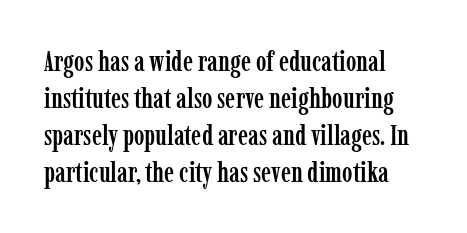
The typography opts for an upright posture over an oblique one. Look at the bottom of the vertical strokes: they flare into serifs here. No word sits above an underline. Compared with typical paragraphs, the rows here are spaced about the same. There is no visible air inserted between adjacent glyphs.
